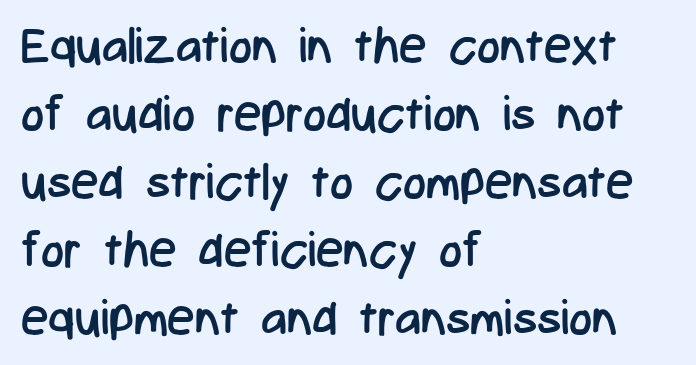
The image shows 49 px regular-weight, condensed sans-serif type, upright; set left-aligned, normal line spacing (1.39x), normal letter spacing, not underlined; low stroke contrast and a medium x-height.
